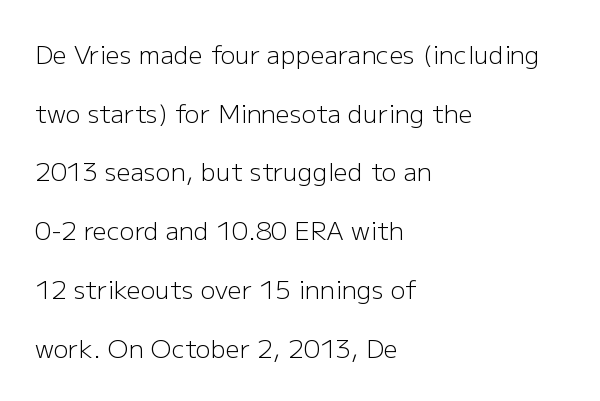
In terms of posture, this sample is upright. Honestly, the rows look like they've been pulled way apart. The rag falls on the right side of this text block. No extra tracking has been applied to these lines.
